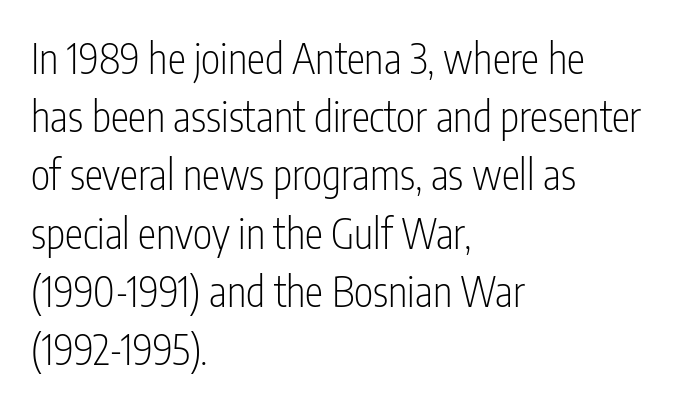
The image shows 41 px light, condensed sans-serif type, upright; set left-aligned, normal line spacing (1.42x), normal letter spacing, not underlined; low stroke contrast and a medium x-height.
